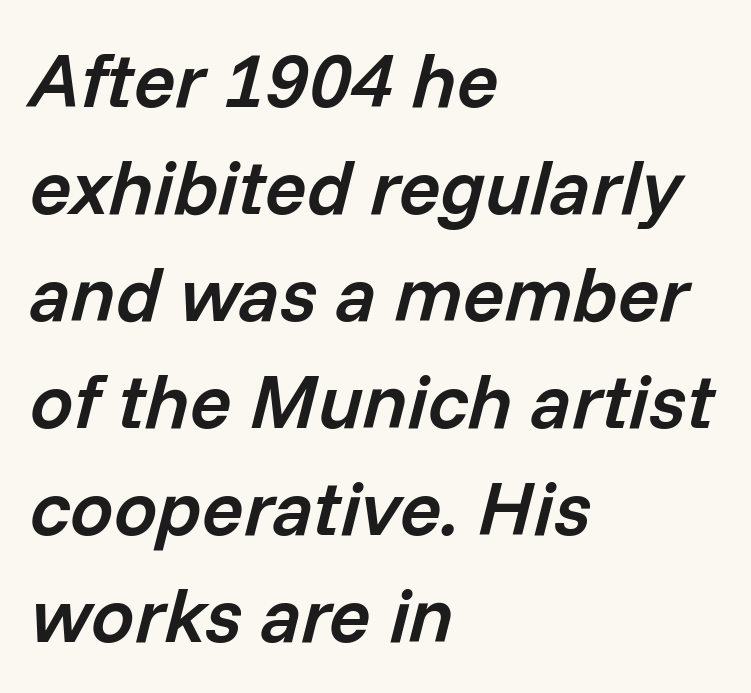
The image shows 77 px semibold type, italic (leaning right); set left-aligned, normal line spacing (1.39x), normal letter spacing, not underlined; low stroke contrast and a medium x-height.
